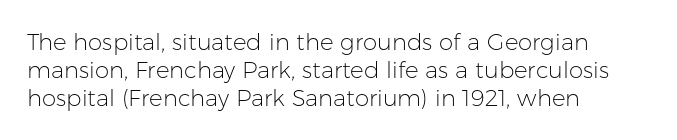
The image shows 23 px text type, upright; set left-aligned, line spacing 1.22x, normal letter spacing, not underlined.
